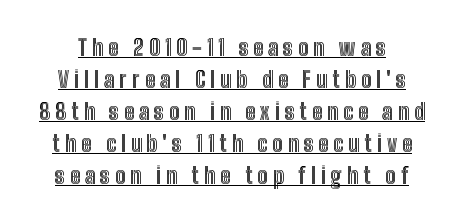
The image shows 22 px text type, upright; set normal line spacing (1.46x), unusually wide letter spacing (+0.22 em), underlined.
